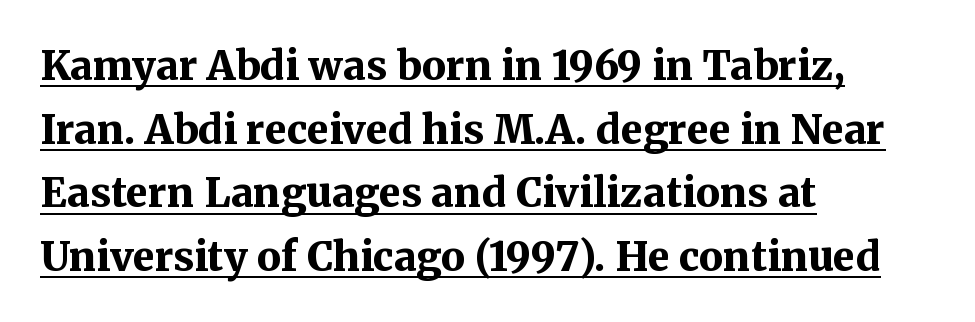
{"serif": "yes", "italic": "no", "bold": "yes", "weight": "bold", "width": "normal", "stroke_contrast": "medium", "x_height": "medium", "monospaced": "no", "underline": "yes", "align": "left", "line_spacing": "normal", "line_spacing_ratio": 1.59, "letter_spacing": "normal", "letter_spacing_em": 0.0, "glyph_px": 40}
